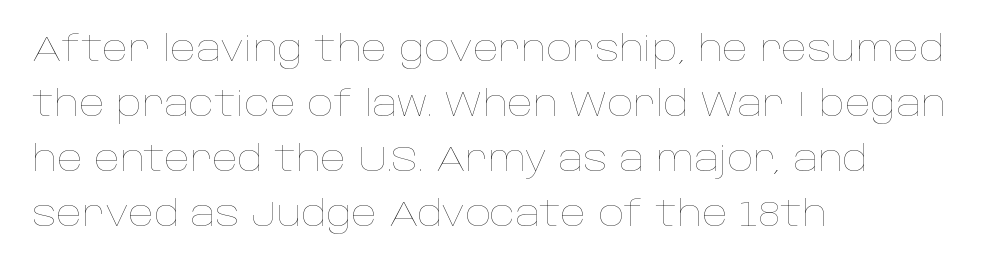
Q: Is the text bold? A: No.
Q: Is the text italic (slanted)? A: No, it is upright.
Q: Is the text underlined? A: No.
Q: How is the paragraph aligned? A: Left-aligned.
Q: Is the spacing between letters normal or unusually wide? A: Normal.
Q: Is the spacing between lines tight, normal or loose? A: Normal.
Q: Width (condensed, normal, or wide)? A: Normal.
Q: Stroke contrast? A: Low.
Q: x-height? A: Large.
Q: Monospaced? A: No.
